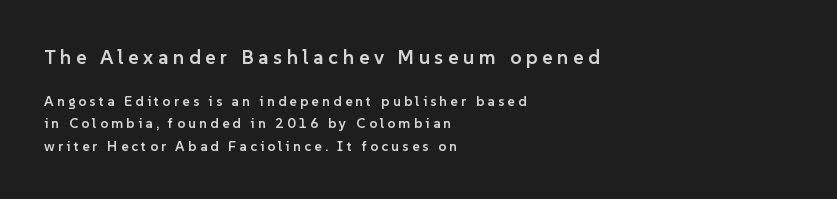
{"italic": "no", "bold": "semi", "underline": "no", "align": "left", "line_spacing": "normal", "line_spacing_ratio": 1.6, "letter_spacing": "wide", "letter_spacing_em": 0.23, "larger_block": "first", "size_ratio": 1.43, "glyph_px": 20}
